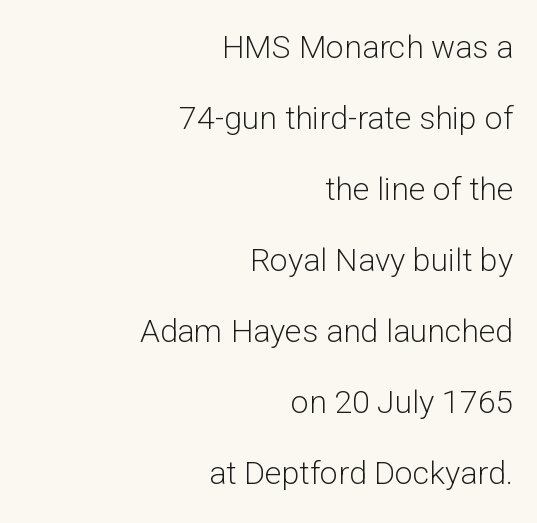
Q: Is the text bold? A: No.
Q: Is the text italic (slanted)? A: No, it is upright.
Q: Is the typeface a serif or a sans-serif typeface? A: Sans-serif.
Q: Is the text underlined? A: No.
Q: How is the paragraph aligned? A: Right-aligned.
Q: Is the spacing between letters normal or unusually wide? A: Normal.
Q: Is the spacing between lines tight, normal or loose? A: Loose.
Q: Width (condensed, normal, or wide)? A: Normal.
Q: Stroke contrast? A: Low.
Q: x-height? A: Medium.
Q: Monospaced? A: No.
